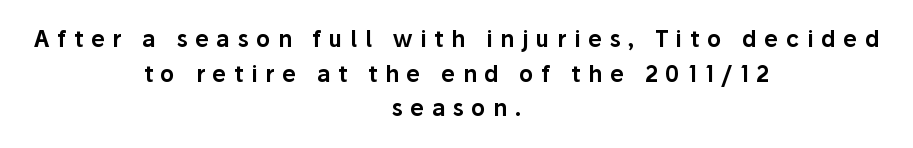
{"italic": "no", "underline": "no", "align": "center", "line_spacing": "normal", "line_spacing_ratio": 1.57, "letter_spacing": "wide", "letter_spacing_em": 0.35, "glyph_px": 22}
